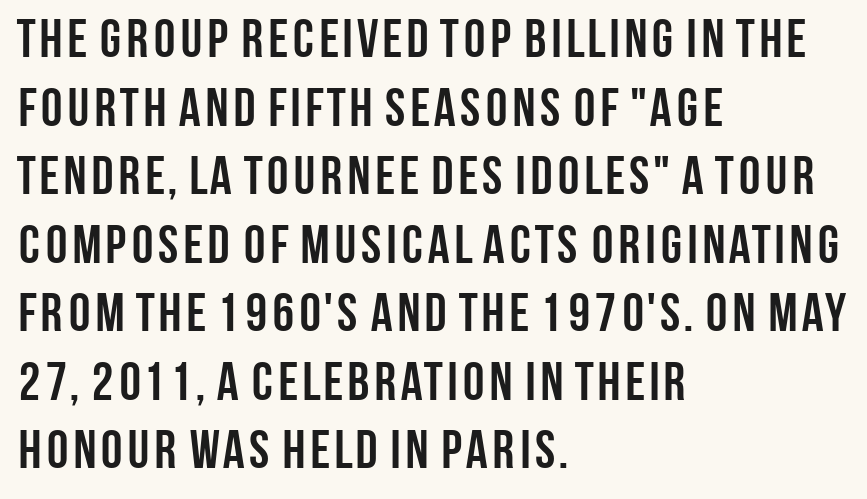
Q: Is the text bold? A: Yes.
Q: Is the text italic (slanted)? A: No, it is upright.
Q: Is the typeface a serif or a sans-serif typeface? A: Sans-serif.
Q: Is the text underlined? A: No.
Q: How is the paragraph aligned? A: Left-aligned.
Q: Is the spacing between letters normal or unusually wide? A: Normal.
Q: Is the spacing between lines tight, normal or loose? A: Normal.
Q: Width (condensed, normal, or wide)? A: Condensed.
Q: Stroke contrast? A: Low.
Q: x-height? A: Large.
Q: Monospaced? A: No.
